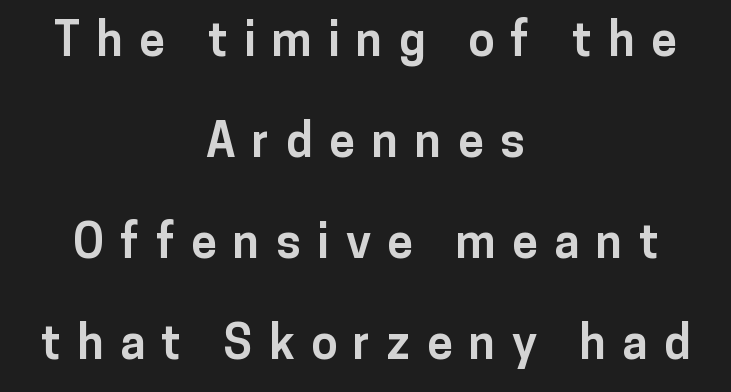
Q: Is the text bold? A: Yes.
Q: Is the text italic (slanted)? A: No, it is upright.
Q: Is the typeface a serif or a sans-serif typeface? A: Sans-serif.
Q: Is the text underlined? A: No.
Q: How is the paragraph aligned? A: Centered.
Q: Is the spacing between letters normal or unusually wide? A: Unusually wide.
Q: Is the spacing between lines tight, normal or loose? A: Loose.
Q: Width (condensed, normal, or wide)? A: Normal.
Q: Stroke contrast? A: Low.
Q: x-height? A: Medium.
Q: Monospaced? A: No.
